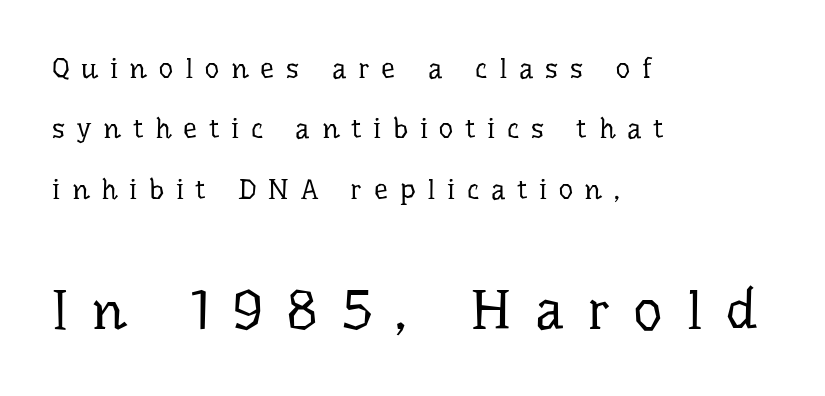
Honestly, the letter spacing is so wide it's the main thing you notice. The rendering uses a large line-height, opening up the rows. Examine the stroke ends and you'll spot serifs. The face used here is proportionally spaced, like ordinary book or web type.
